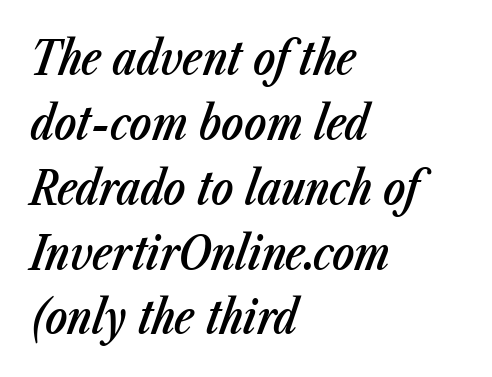
Think of a printed novel: that variable character pitch is what you see here. This is moderately heavy type, rendered in semibold. A bare baseline throughout the passage. Baseline-to-baseline distance is the conventional proportion of letter height. Between one letter and the next there's only the usual sliver of space. The lines in this sample share a left origin and differ only in where they stop.
